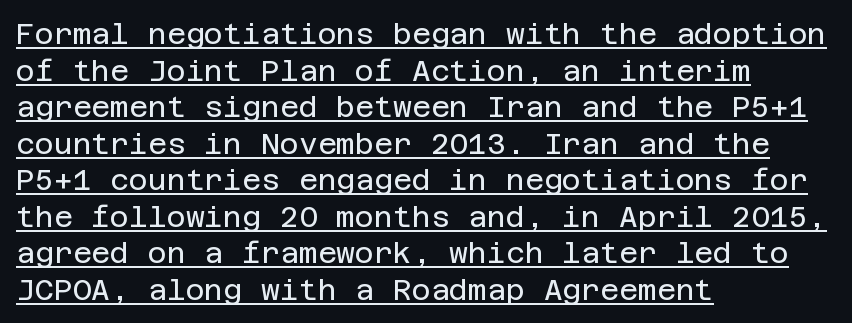
{"serif": "no", "italic": "no", "bold": "no", "weight": "regular", "width": "normal", "stroke_contrast": "low", "x_height": "large", "underline": "yes", "align": "left", "line_spacing": "normal", "line_spacing_ratio": 1.26, "letter_spacing": "normal", "letter_spacing_em": 0.0, "glyph_px": 29}
